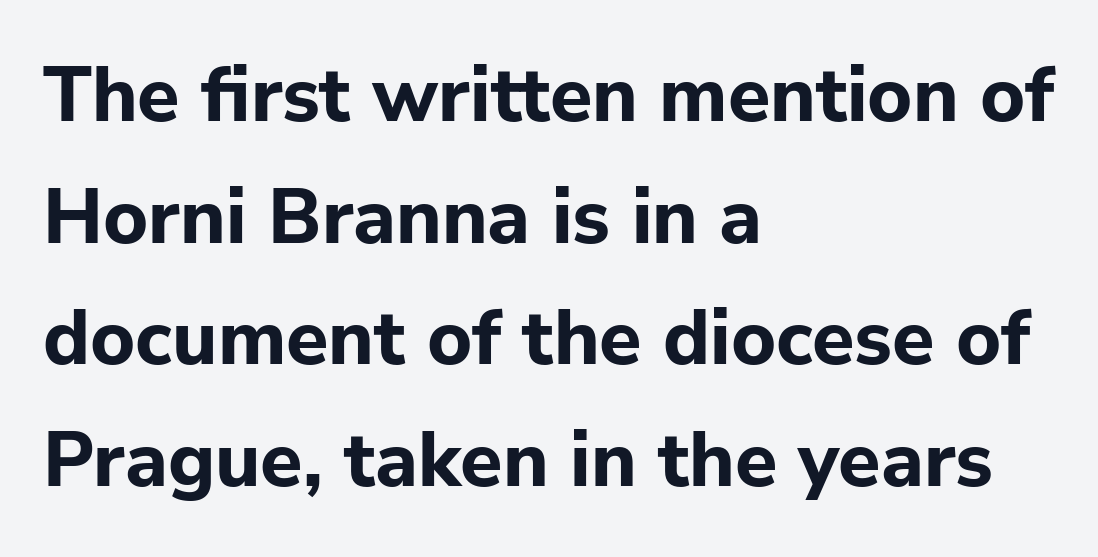
Quick note: not italic, upright. Summary of weight: heavy, a full bold. Leading: standard. This rendering uses left alignment, leaving the right contour irregular. A typesetter would call this proportional, since set widths differ per character.
